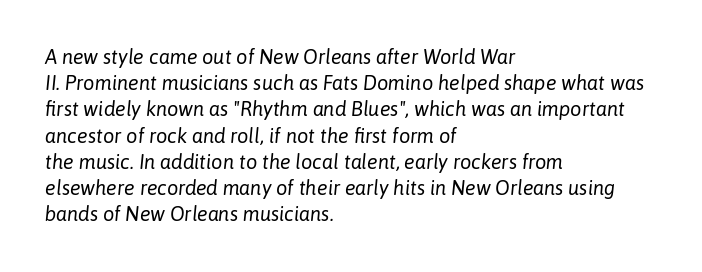
Descenders hang freely into open space. In terms of leading, this rendering sits right in the middle. The passage shown leans; its letterforms are oblique. Stem width sits at or under what a default text font uses. Letter spacing: default. Teacher's note: observe the even left margin — that is flush-left alignment.
